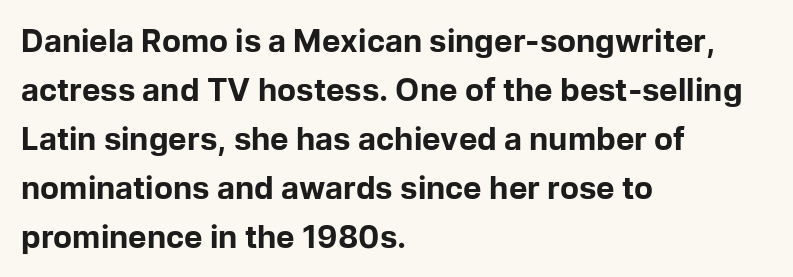
The image shows 31 px bold sans-serif type, upright; set left-aligned, normal line spacing (1.58x), normal letter spacing, not underlined; low stroke contrast and a medium x-height.
